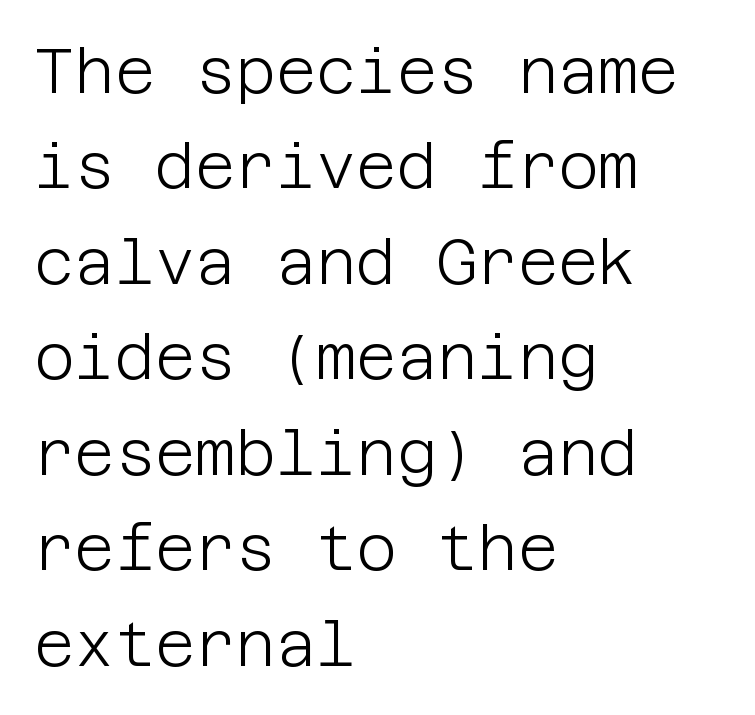
Q: Is the text bold? A: No.
Q: Is the text italic (slanted)? A: No, it is upright.
Q: Is the typeface a serif or a sans-serif typeface? A: Sans-serif.
Q: Is the text underlined? A: No.
Q: How is the paragraph aligned? A: Left-aligned.
Q: Is the spacing between letters normal or unusually wide? A: Normal.
Q: Is the spacing between lines tight, normal or loose? A: Normal.
Q: Width (condensed, normal, or wide)? A: Normal.
Q: Stroke contrast? A: Low.
Q: x-height? A: Large.
